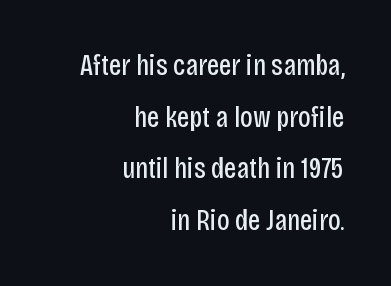
{"serif": "no", "italic": "no", "bold": "no", "weight": "regular", "width": "condensed", "stroke_contrast": "low", "x_height": "large", "monospaced": "no", "underline": "no", "align": "right", "line_spacing_ratio": 1.72, "letter_spacing": "normal", "letter_spacing_em": 0.0, "glyph_px": 30}
